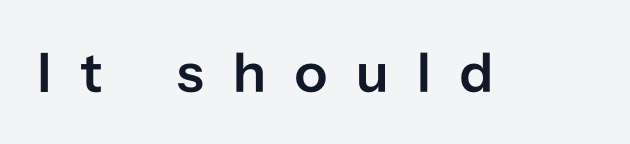
{"serif": "no", "italic": "no", "width": "normal", "stroke_contrast": "low", "x_height": "medium", "monospaced": "no", "underline": "no", "letter_spacing": "wide", "letter_spacing_em": 0.48, "glyph_px": 59}
